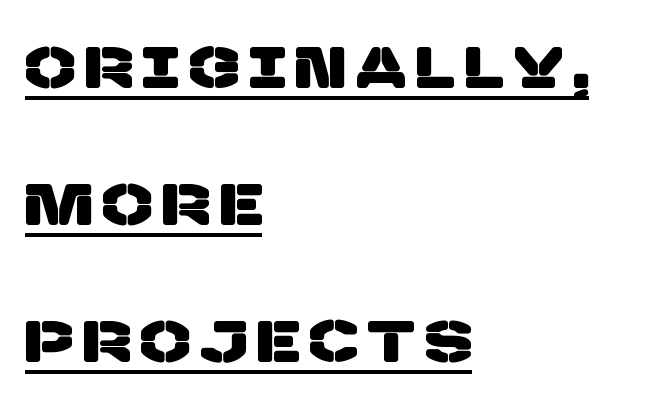
Notice how a bar underscores the lettering throughout. In terms of letterform style, serifs are entirely absent. The compositor pushed each line to the left boundary. Here the designer chose a conventional face with non-uniform glyph widths. The leading is generous, giving the passage an open texture.
